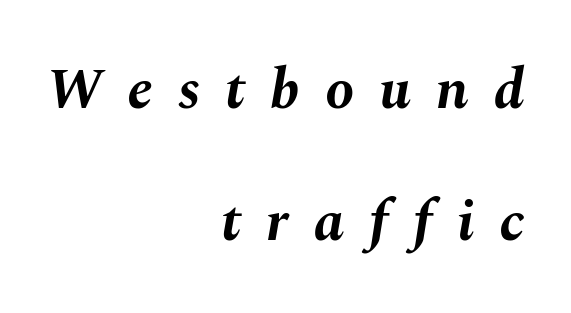
{"italic": "yes", "lean": "right", "slant_degrees": 10, "bold": "yes", "weight": "bold", "width": "normal", "stroke_contrast": "medium", "x_height": "medium", "monospaced": "no", "underline": "no", "align": "right", "line_spacing": "loose", "line_spacing_ratio": 2.27, "letter_spacing": "wide", "letter_spacing_em": 0.43, "glyph_px": 58}
